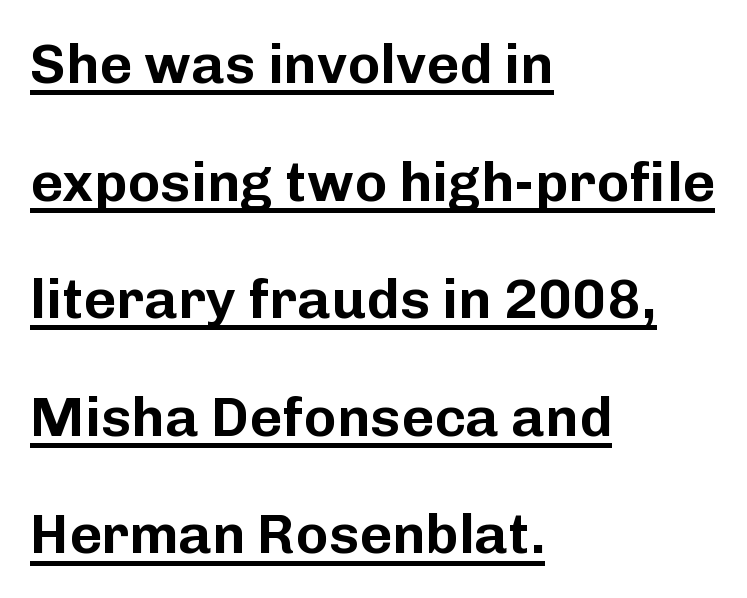
{"serif": "no", "italic": "no", "width": "normal", "stroke_contrast": "low", "x_height": "medium", "monospaced": "no", "underline": "yes", "align": "left", "line_spacing": "loose", "line_spacing_ratio": 2.1, "letter_spacing": "normal", "letter_spacing_em": 0.0, "glyph_px": 56}
